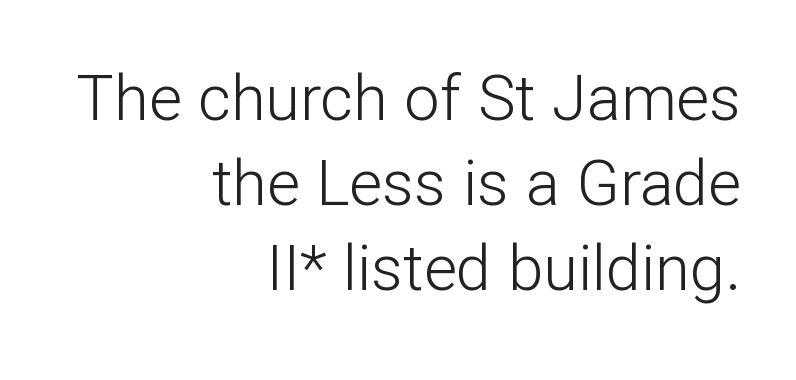
The image shows 63 px light sans-serif type, upright; set right-aligned, normal line spacing (1.35x), normal letter spacing, not underlined; low stroke contrast and a medium x-height.
